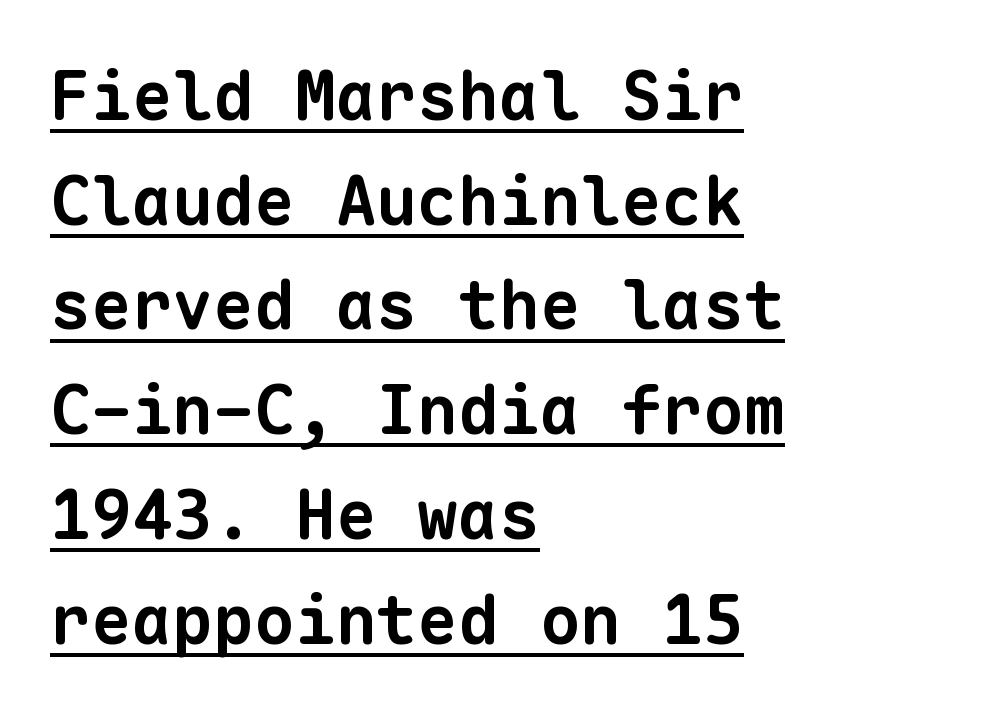
Q: Is the text bold? A: Yes.
Q: Is the typeface a serif or a sans-serif typeface? A: Sans-serif.
Q: Is the text underlined? A: Yes.
Q: How is the paragraph aligned? A: Left-aligned.
Q: Is the spacing between letters normal or unusually wide? A: Normal.
Q: Is the spacing between lines tight, normal or loose? A: Normal.
Q: Width (condensed, normal, or wide)? A: Normal.
Q: Stroke contrast? A: Low.
Q: x-height? A: Medium.
Q: Monospaced? A: Yes.
